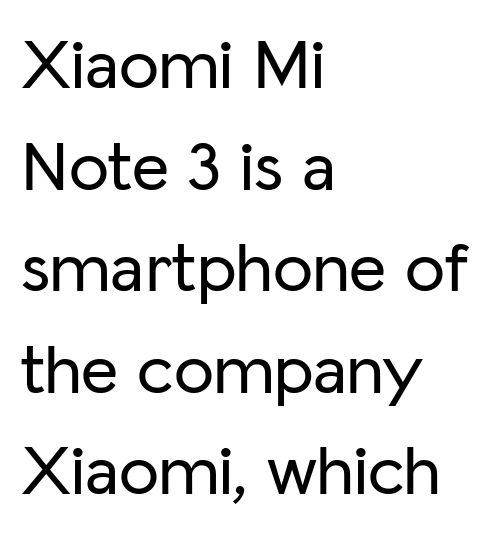
{"serif": "no", "italic": "no", "width": "normal", "stroke_contrast": "low", "x_height": "medium", "monospaced": "no", "underline": "no", "align": "left", "line_spacing": "normal", "line_spacing_ratio": 1.41, "letter_spacing": "normal", "letter_spacing_em": 0.0, "glyph_px": 72}
